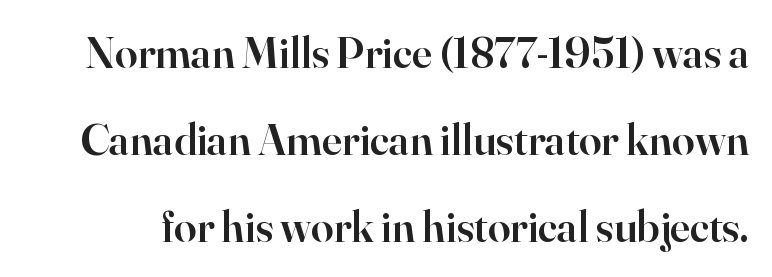
{"serif": "yes", "italic": "no", "bold": "semi", "weight": "semibold", "width": "normal", "stroke_contrast": "high", "x_height": "small", "monospaced": "no", "underline": "no", "line_spacing": "loose", "line_spacing_ratio": 1.93, "letter_spacing": "normal", "letter_spacing_em": 0.0, "glyph_px": 45}
